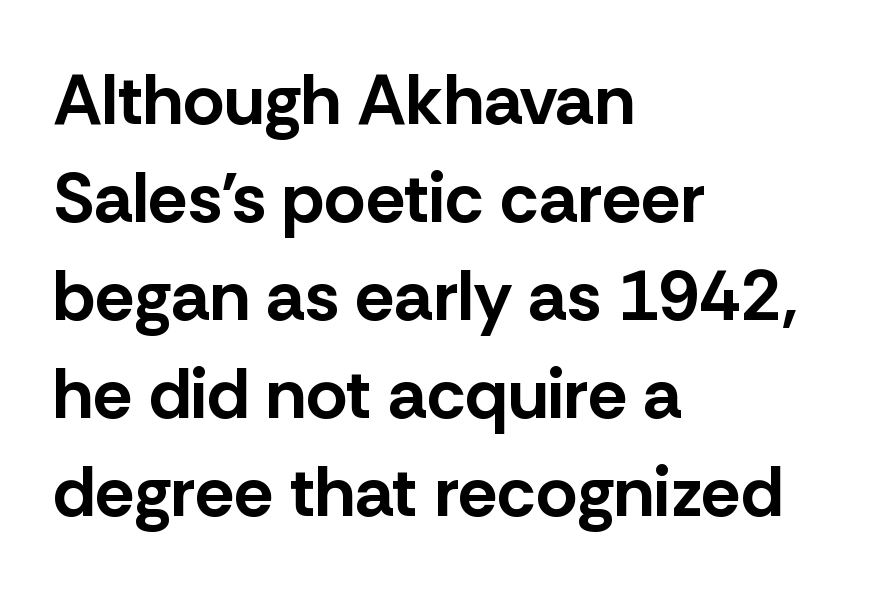
Q: Is the text bold? A: Yes.
Q: Is the text italic (slanted)? A: No, it is upright.
Q: Is the typeface a serif or a sans-serif typeface? A: Sans-serif.
Q: Is the text underlined? A: No.
Q: How is the paragraph aligned? A: Left-aligned.
Q: Is the spacing between letters normal or unusually wide? A: Normal.
Q: Is the spacing between lines tight, normal or loose? A: Normal.
Q: Width (condensed, normal, or wide)? A: Normal.
Q: Stroke contrast? A: Low.
Q: x-height? A: Medium.
Q: Monospaced? A: No.
